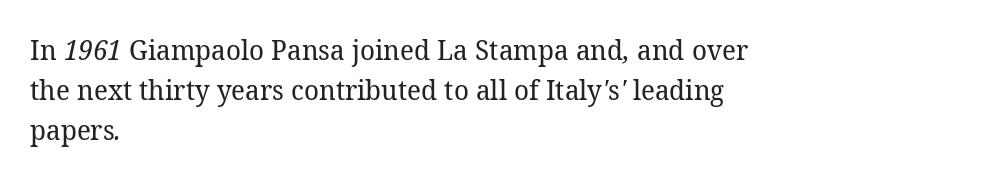
Q: Is the text bold? A: No.
Q: Is the typeface a serif or a sans-serif typeface? A: Serif.
Q: Is the text underlined? A: No.
Q: How is the paragraph aligned? A: Left-aligned.
Q: Is the spacing between letters normal or unusually wide? A: Normal.
Q: Is the spacing between lines tight, normal or loose? A: Normal.
Q: Width (condensed, normal, or wide)? A: Normal.
Q: Stroke contrast? A: Low.
Q: x-height? A: Medium.
Q: Monospaced? A: No.
